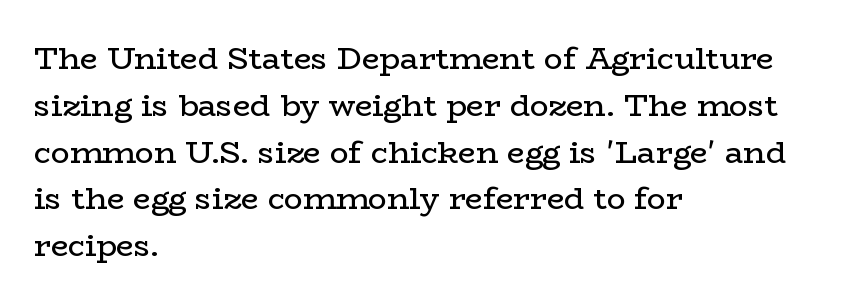
Q: Is the text bold? A: No.
Q: Is the text italic (slanted)? A: No, it is upright.
Q: Is the typeface a serif or a sans-serif typeface? A: Serif.
Q: Is the text underlined? A: No.
Q: How is the paragraph aligned? A: Left-aligned.
Q: Is the spacing between letters normal or unusually wide? A: Normal.
Q: Is the spacing between lines tight, normal or loose? A: Normal.
Q: Width (condensed, normal, or wide)? A: Wide.
Q: Stroke contrast? A: Low.
Q: x-height? A: Medium.
Q: Monospaced? A: No.
